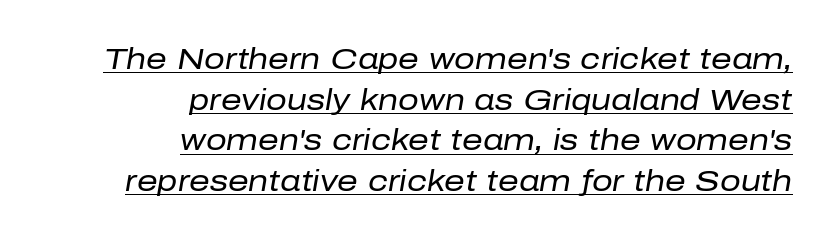
Think of a printed novel: that variable character pitch is what you see here. Stroke thickness stays within the range of a standard reading face or lighter. This sample uses an oblique cut, with every glyph tilted off the vertical. You can see a thin bar hugging the bottom of the glyphs.
